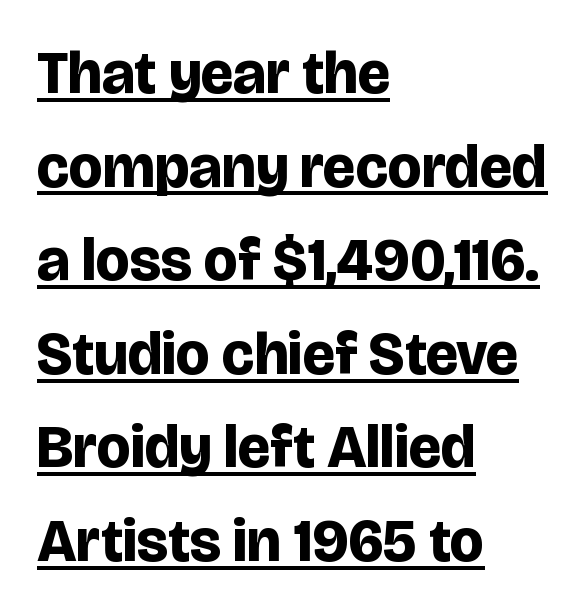
Q: Is the text bold? A: Yes.
Q: Is the text italic (slanted)? A: No, it is upright.
Q: Is the typeface a serif or a sans-serif typeface? A: Sans-serif.
Q: Is the text underlined? A: Yes.
Q: How is the paragraph aligned? A: Left-aligned.
Q: Is the spacing between letters normal or unusually wide? A: Normal.
Q: Is the spacing between lines tight, normal or loose? A: Normal.
Q: Width (condensed, normal, or wide)? A: Normal.
Q: Stroke contrast? A: Low.
Q: x-height? A: Large.
Q: Monospaced? A: No.
